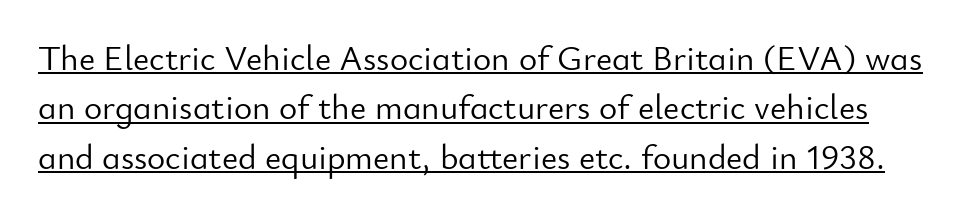
The image shows 35 px light sans-serif type, upright; set normal line spacing (1.41x), normal letter spacing, underlined; low stroke contrast and a small x-height.
